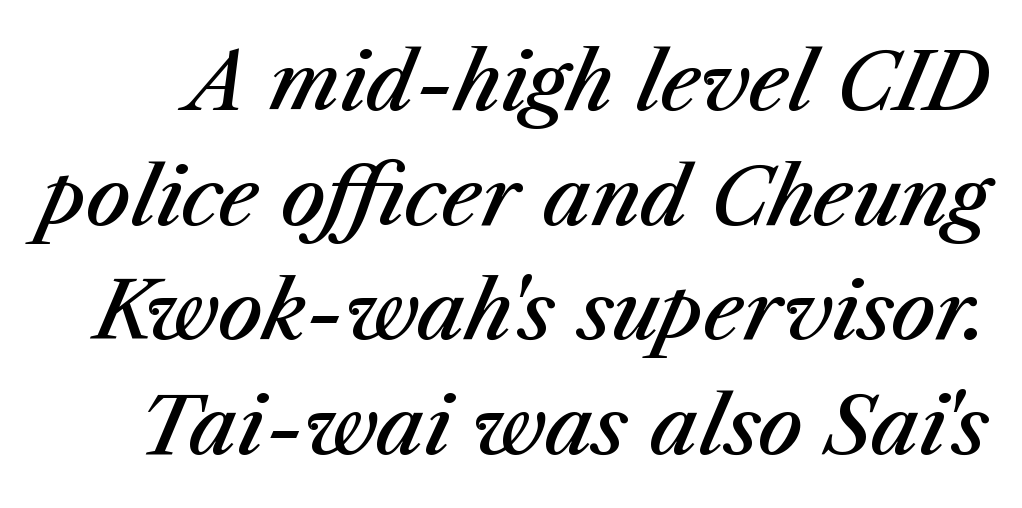
{"italic": "yes", "lean": "right", "slant_degrees": 23, "bold": "semi", "weight": "semibold", "width": "normal", "stroke_contrast": "medium", "x_height": "medium", "monospaced": "no", "underline": "no", "line_spacing": "normal", "line_spacing_ratio": 1.45, "letter_spacing": "normal", "letter_spacing_em": 0.0, "glyph_px": 79}
